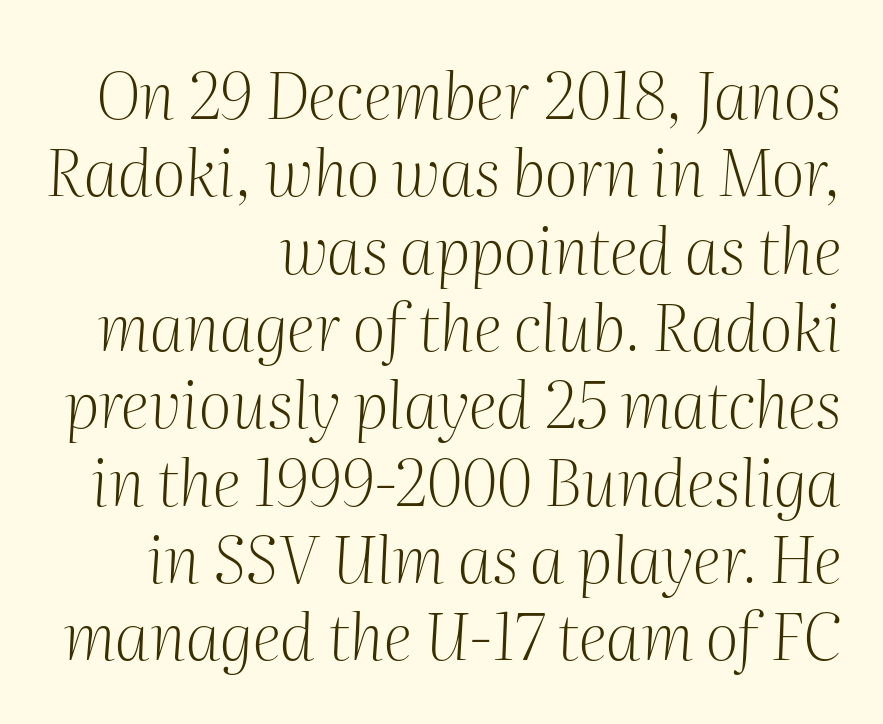
The image shows 65 px light serif type, italic (leaning right); set right-aligned, line spacing 1.19x, normal letter spacing, not underlined; medium stroke contrast and a medium x-height.
